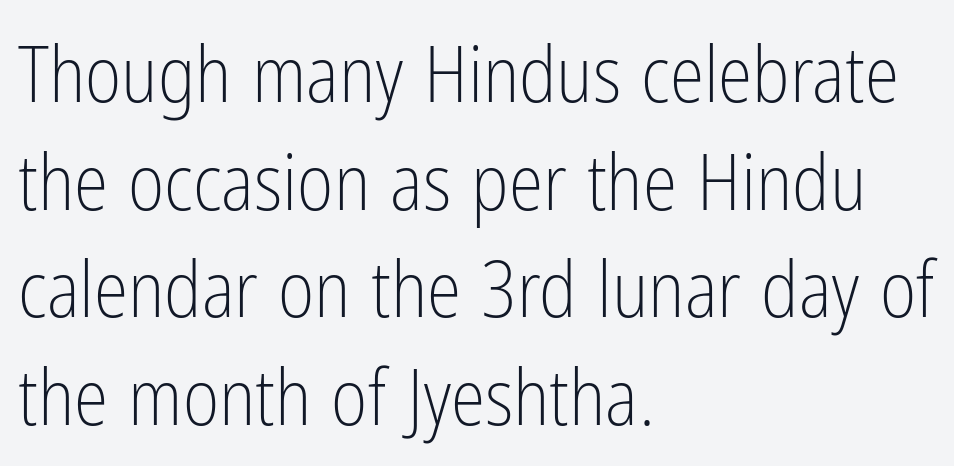
The image shows 78 px light, condensed sans-serif type, upright; set left-aligned, normal line spacing (1.38x), normal letter spacing, not underlined; low stroke contrast and a medium x-height.
